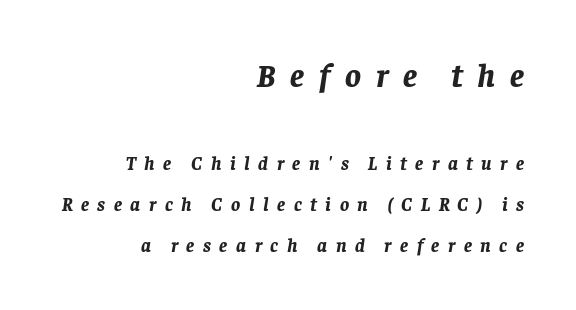
Q: Is the text bold? A: Yes.
Q: Is the text italic (slanted)? A: Yes, it leans right by about 8 degrees.
Q: Is the text underlined? A: No.
Q: How is the paragraph aligned? A: Right-aligned.
Q: Is the spacing between letters normal or unusually wide? A: Unusually wide.
Q: Is the spacing between lines tight, normal or loose? A: Loose.
Q: Which block of text is set in a larger size, the first (top) or the second (bottom)? A: The first (top) one.
Q: Width (condensed, normal, or wide)? A: Normal.
Q: Stroke contrast? A: Low.
Q: x-height? A: Large.
Q: Monospaced? A: No.
